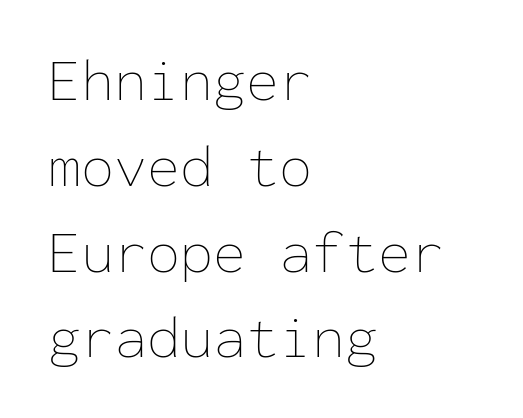
The passage shown is typed in a monospace face where columns stay perfectly aligned. This sample is left-justified, so line endings fall wherever the words run out. The typography opts for an upright posture over an oblique one. Vertically, the passage feels balanced, rows spaced as you'd expect.
